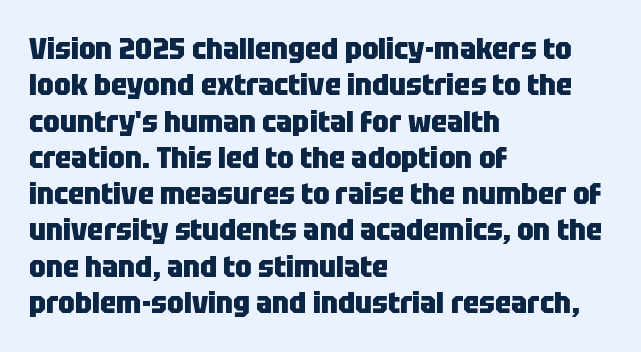
The image shows 30 px heavy, condensed sans-serif type, upright; set left-aligned, line spacing 1.21x, normal letter spacing, not underlined; low stroke contrast and a large x-height.
